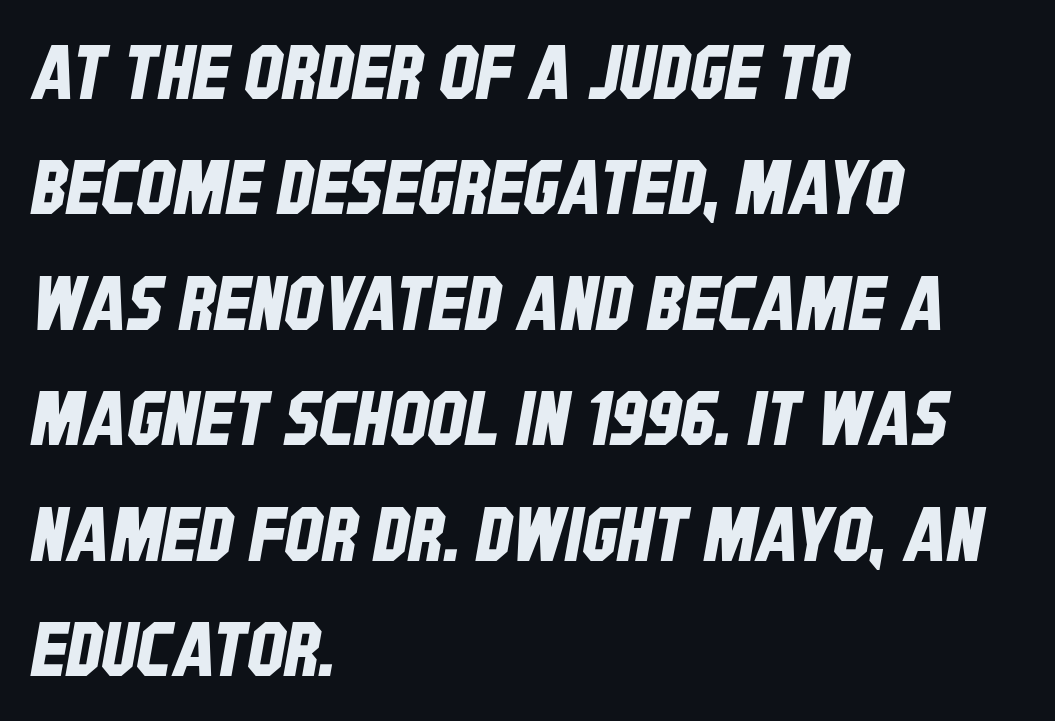
{"serif": "no", "width": "condensed", "stroke_contrast": "low", "x_height": "large", "monospaced": "no", "underline": "no", "align": "left", "line_spacing": "normal", "line_spacing_ratio": 1.54, "letter_spacing": "normal", "letter_spacing_em": 0.0, "glyph_px": 75}
